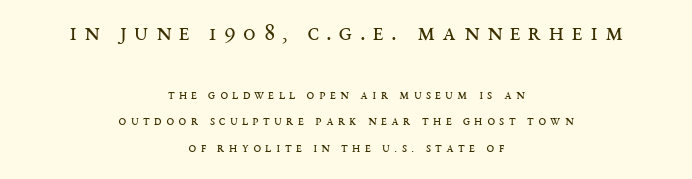
The image shows 25 px text type, upright; set centered, line spacing 1.88x, unusually wide letter spacing (+0.3 em), not underlined; the first (top) block is 1.79x larger.
